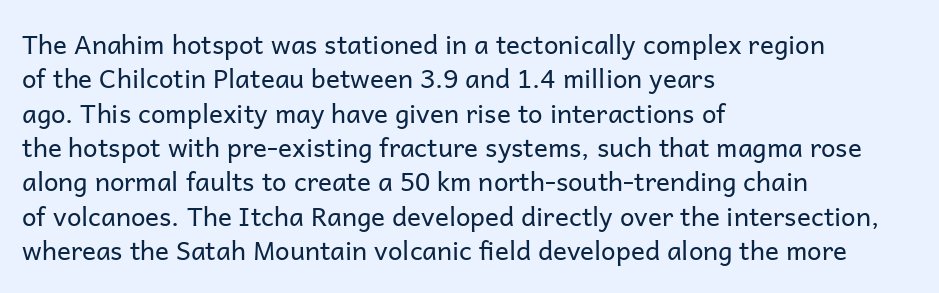
Q: Is the text bold? A: No.
Q: Is the text italic (slanted)? A: No, it is upright.
Q: Is the text underlined? A: No.
Q: How is the paragraph aligned? A: Left-aligned.
Q: Is the spacing between letters normal or unusually wide? A: Normal.
Q: Is the spacing between lines tight, normal or loose? A: Normal.
